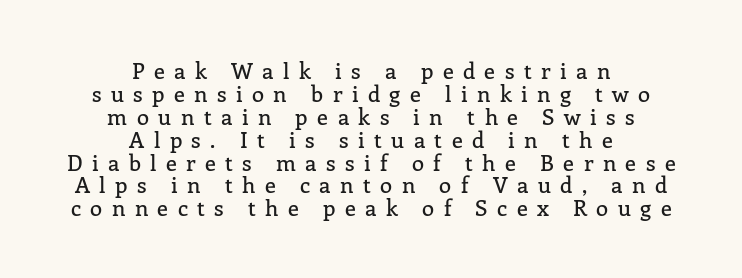
Is there much room between lines? No — they nearly touch. Italic: no, the glyphs are upright roman. This sample is center-justified, so both line endings float freely. Nobody drew a line under any word here.
